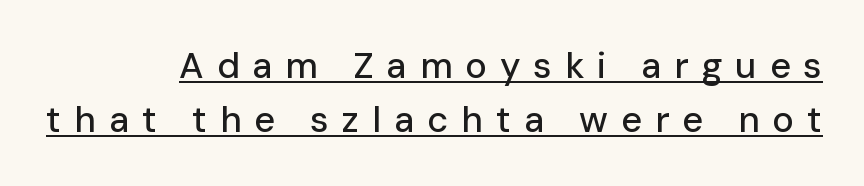
Character widths vary here, with narrow letters taking less room than wide ones. The letterforms stand isolated, each surrounded by extra space. The type sits square on the baseline with zero lean. This rendering uses right alignment, leaving the left contour irregular. The designer left line spacing at the default.
